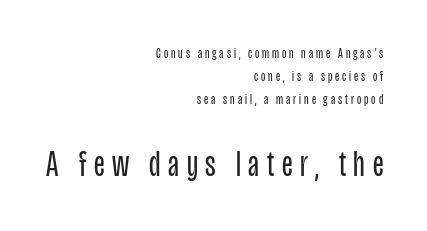
The image shows 36 px regular-weight, condensed sans-serif type, upright; set right-aligned, normal line spacing (1.65x), unusually wide letter spacing (+0.21 em), not underlined; the second (bottom) block is 2.57x larger; low stroke contrast and a large x-height.
